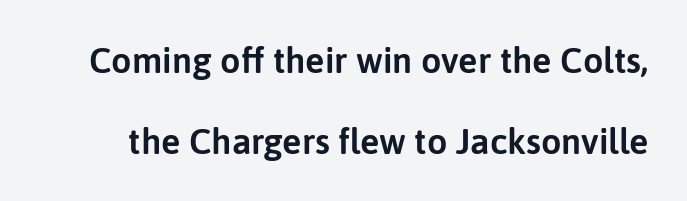
The image shows 36 px sans-serif type, upright; set loose line spacing (2.24x), normal letter spacing, not underlined; low stroke contrast and a medium x-height.
